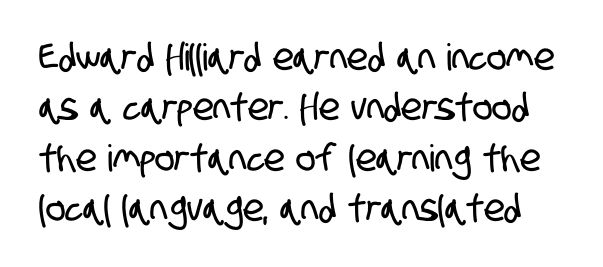
The image shows 37 px condensed sans-serif type; set normal line spacing (1.36x), normal letter spacing, not underlined; low stroke contrast and a large x-height.
